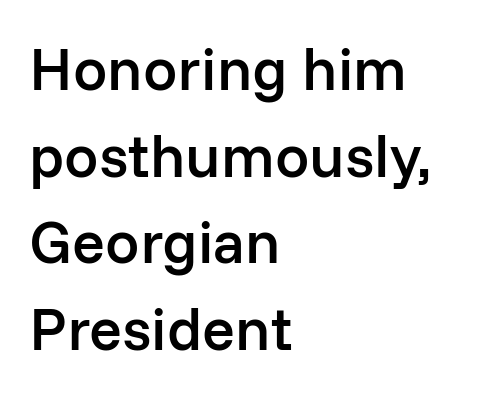
The image shows 61 px semibold sans-serif type, upright; set left-aligned, normal line spacing (1.42x), normal letter spacing, not underlined; low stroke contrast and a medium x-height.
